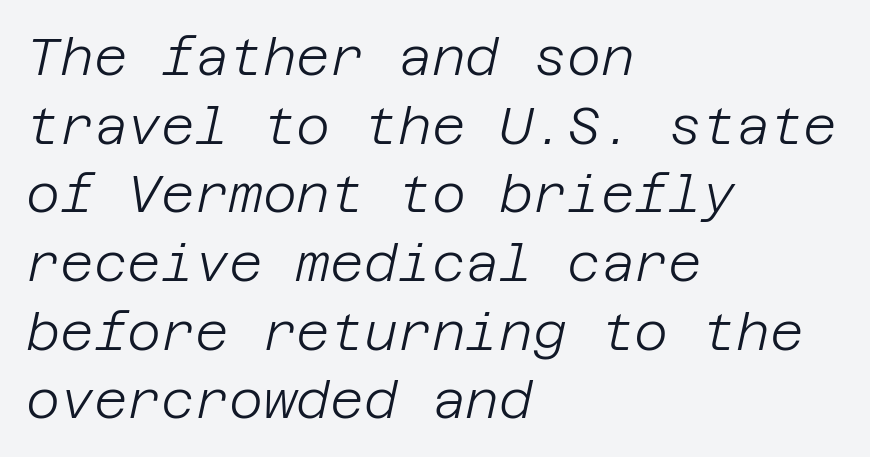
Reading down the block, your eye returns to a fixed left position each line. No extra tracking has been applied to these lines. A bare baseline throughout the passage. Slant detected: the letters are inclined.
